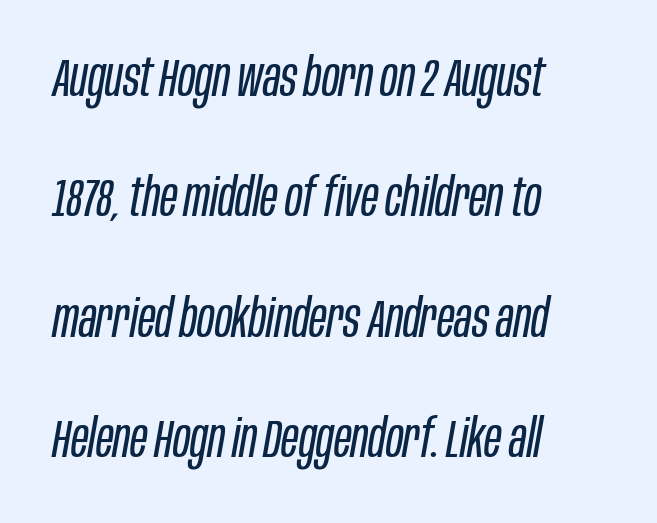
{"italic": "yes", "lean": "right", "slant_degrees": 10, "bold": "no", "weight": "regular", "width": "condensed", "stroke_contrast": "low", "x_height": "large", "monospaced": "no", "underline": "no", "align": "left", "line_spacing": "loose", "line_spacing_ratio": 2.27, "letter_spacing": "normal", "letter_spacing_em": 0.0, "glyph_px": 53}
